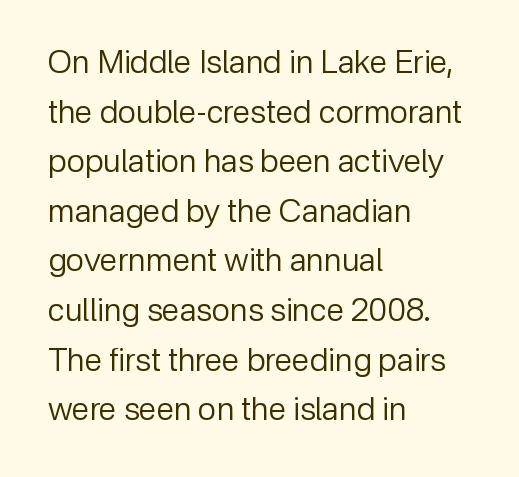
The image shows 32 px regular-weight sans-serif type, upright; set left-aligned, normal line spacing (1.55x), normal letter spacing, not underlined; low stroke contrast and a medium x-height.
